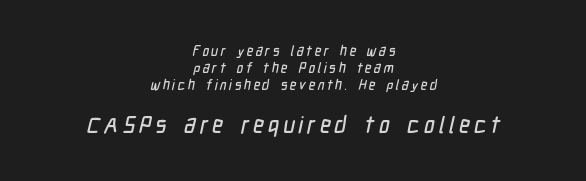
{"underline": "no", "align": "center", "line_spacing_ratio": 1.23, "larger_block": "second", "size_ratio": 1.64, "glyph_px": 23}
